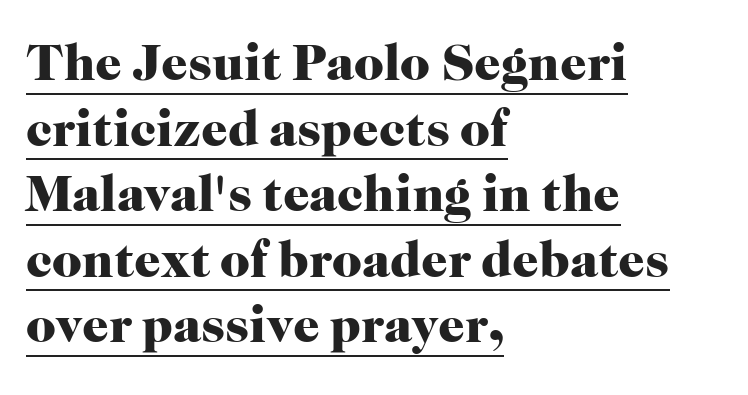
Q: Is the text bold? A: Yes.
Q: Is the text italic (slanted)? A: No, it is upright.
Q: Is the typeface a serif or a sans-serif typeface? A: Serif.
Q: Is the text underlined? A: Yes.
Q: How is the paragraph aligned? A: Left-aligned.
Q: Is the spacing between letters normal or unusually wide? A: Normal.
Q: Is the spacing between lines tight, normal or loose? A: Normal.
Q: Width (condensed, normal, or wide)? A: Normal.
Q: Stroke contrast? A: High.
Q: x-height? A: Medium.
Q: Monospaced? A: No.
